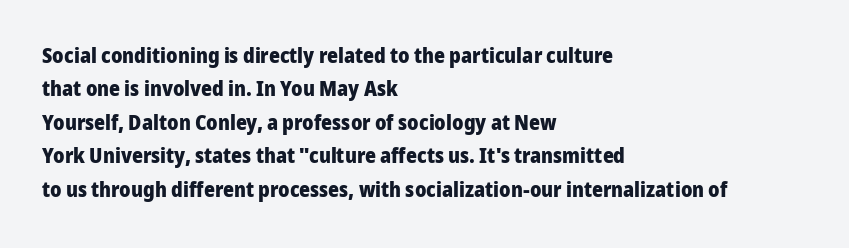
{"italic": "no", "bold": "yes", "underline": "no", "align": "left", "line_spacing": "normal", "line_spacing_ratio": 1.59, "letter_spacing": "normal", "letter_spacing_em": 0.0, "glyph_px": 21}
